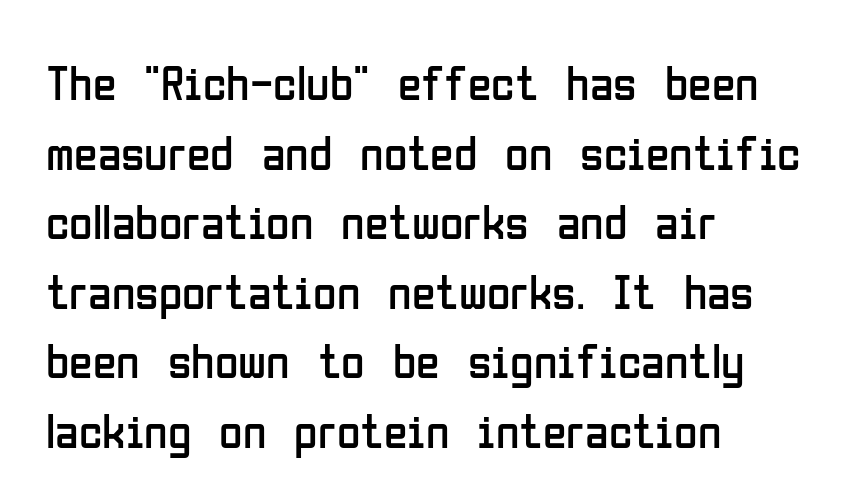
The image shows 48 px regular-weight, condensed sans-serif type, upright; set left-aligned, normal line spacing (1.45x), normal letter spacing, not underlined; low stroke contrast and a medium x-height.
